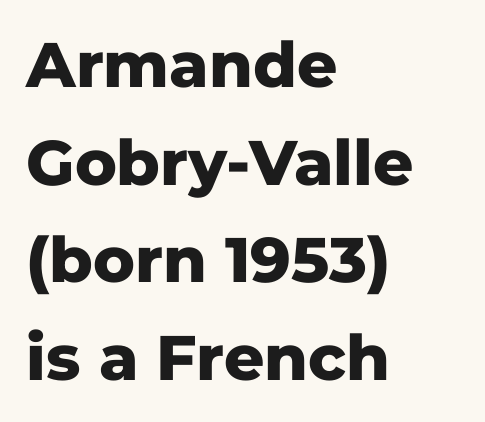
The image shows 63 px heavy sans-serif type, upright; set left-aligned, normal line spacing (1.55x), normal letter spacing, not underlined; low stroke contrast and a medium x-height.
